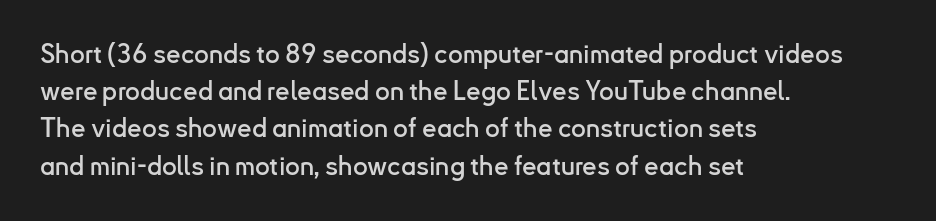
The image shows 26 px text type, upright; set left-aligned, normal line spacing (1.43x), normal letter spacing, not underlined.
